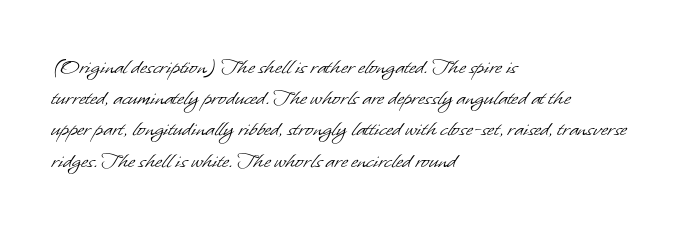
{"bold": "no", "underline": "no", "align": "left", "line_spacing": "normal", "line_spacing_ratio": 1.3, "letter_spacing": "normal", "letter_spacing_em": 0.0, "glyph_px": 24}
